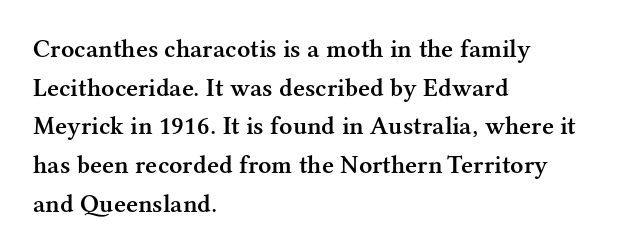
What stands out about the letter spacing? Nothing — it is the standard amount. Where is the straight margin? On the left. The glyphs are unaccompanied by any horizontal stroke below them. Is there any slant? The stems are plumb. The leading is moderate, giving the passage an even texture.
